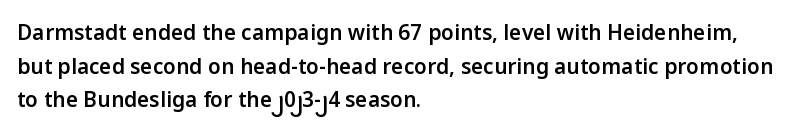
{"italic": "no", "bold": "semi", "underline": "no", "align": "left", "line_spacing": "normal", "line_spacing_ratio": 1.6, "letter_spacing": "normal", "letter_spacing_em": 0.0, "glyph_px": 21}
